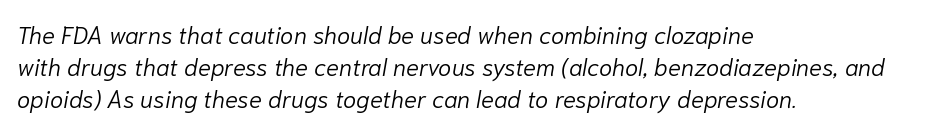
{"italic": "yes", "lean": "right", "slant_degrees": 10, "bold": "no", "underline": "no", "align": "left", "line_spacing": "normal", "line_spacing_ratio": 1.34, "letter_spacing": "normal", "letter_spacing_em": 0.0, "glyph_px": 24}
